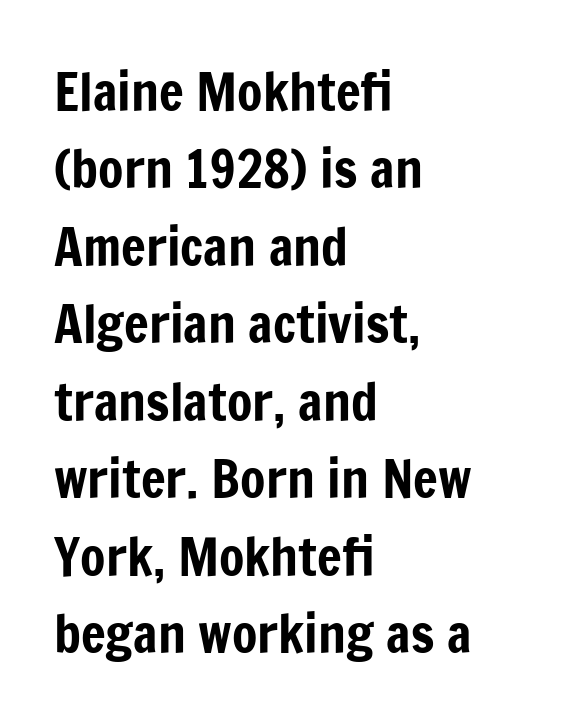
Q: Is the text italic (slanted)? A: No, it is upright.
Q: Is the typeface a serif or a sans-serif typeface? A: Sans-serif.
Q: Is the text underlined? A: No.
Q: How is the paragraph aligned? A: Left-aligned.
Q: Is the spacing between letters normal or unusually wide? A: Normal.
Q: Is the spacing between lines tight, normal or loose? A: Normal.
Q: Width (condensed, normal, or wide)? A: Condensed.
Q: Stroke contrast? A: Low.
Q: x-height? A: Medium.
Q: Monospaced? A: No.
